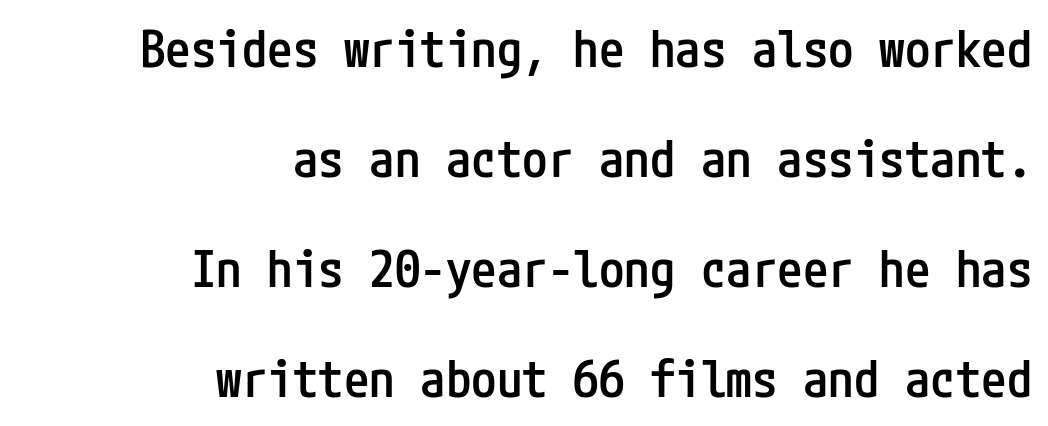
{"serif": "no", "italic": "no", "bold": "semi", "weight": "semibold", "width": "condensed", "stroke_contrast": "low", "x_height": "medium", "underline": "no", "align": "right", "line_spacing": "loose", "line_spacing_ratio": 2.16, "letter_spacing": "normal", "letter_spacing_em": 0.0, "glyph_px": 51}
